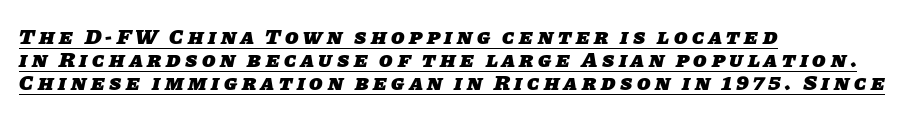
Q: Is the text bold? A: Yes.
Q: Is the text underlined? A: Yes.
Q: How is the paragraph aligned? A: Left-aligned.
Q: Is the spacing between letters normal or unusually wide? A: Unusually wide.
Q: Is the spacing between lines tight, normal or loose? A: Tight.
